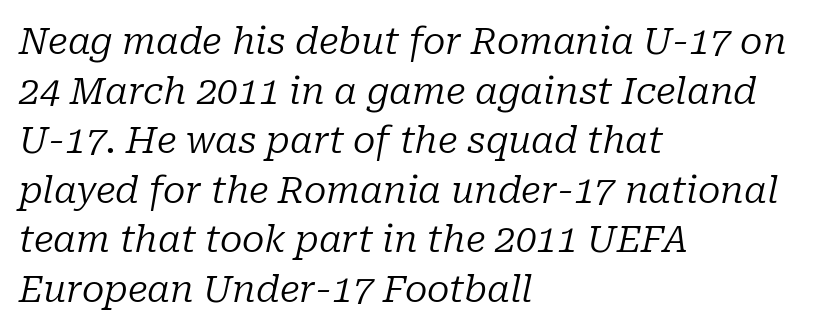
Caption: multi-line text, flush left, ragged right. Plain, unruled lines of type. No extra ink here — the face is not bold. A serif font was chosen for this passage. The typography opts for an oblique posture over an upright one. The passage shown stacks its lines at a standard gap.
